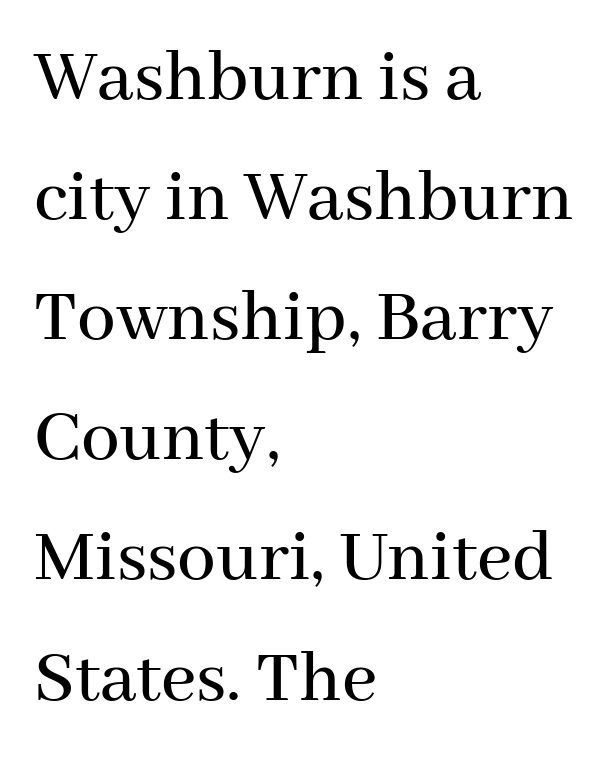
Q: Is the text italic (slanted)? A: No, it is upright.
Q: Is the typeface a serif or a sans-serif typeface? A: Serif.
Q: Is the text underlined? A: No.
Q: How is the paragraph aligned? A: Left-aligned.
Q: Is the spacing between letters normal or unusually wide? A: Normal.
Q: Is the spacing between lines tight, normal or loose? A: Normal.
Q: Width (condensed, normal, or wide)? A: Normal.
Q: Stroke contrast? A: Medium.
Q: x-height? A: Medium.
Q: Monospaced? A: No.
